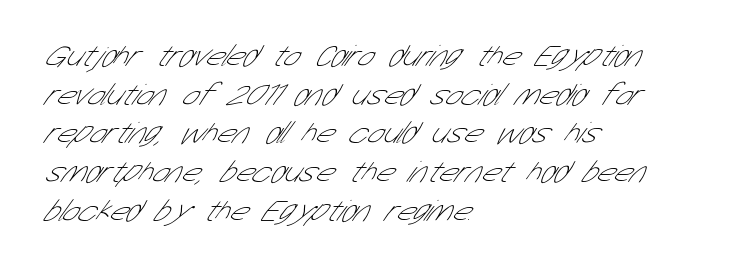
Q: Is the text bold? A: No.
Q: Is the typeface a serif or a sans-serif typeface? A: Sans-serif.
Q: Is the text underlined? A: No.
Q: How is the paragraph aligned? A: Left-aligned.
Q: Is the spacing between letters normal or unusually wide? A: Normal.
Q: Is the spacing between lines tight, normal or loose? A: Normal.
Q: Width (condensed, normal, or wide)? A: Condensed.
Q: Stroke contrast? A: Low.
Q: x-height? A: Medium.
Q: Monospaced? A: No.
